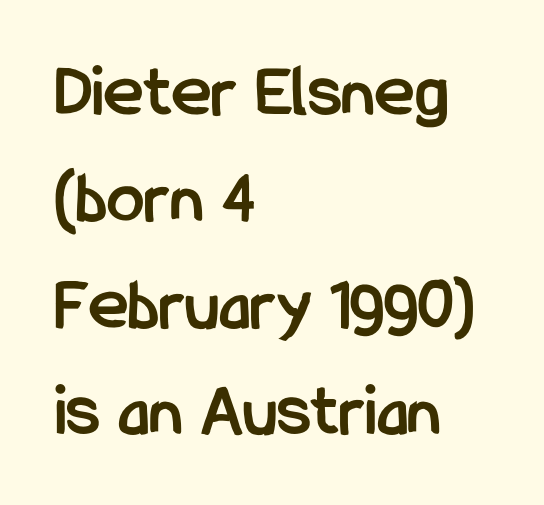
The image shows 75 px semibold, condensed sans-serif type, upright; set left-aligned, normal line spacing (1.42x), normal letter spacing, not underlined; low stroke contrast and a medium x-height.
